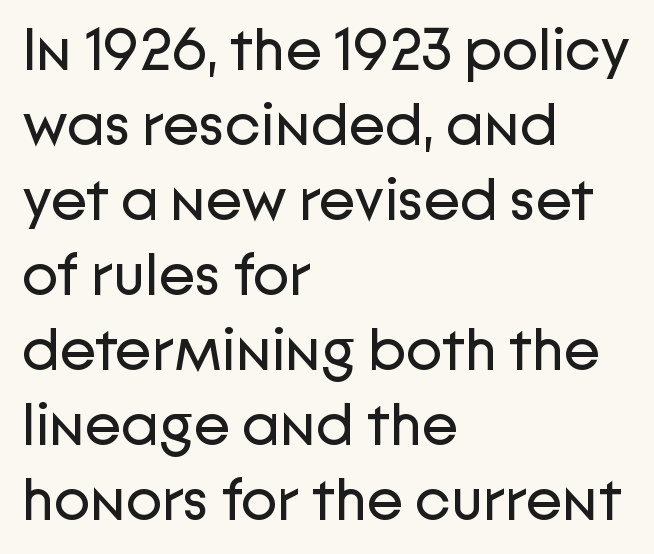
The image shows 60 px regular-weight sans-serif type, upright; set left-aligned, normal line spacing (1.25x), normal letter spacing, not underlined; low stroke contrast and a medium x-height.
